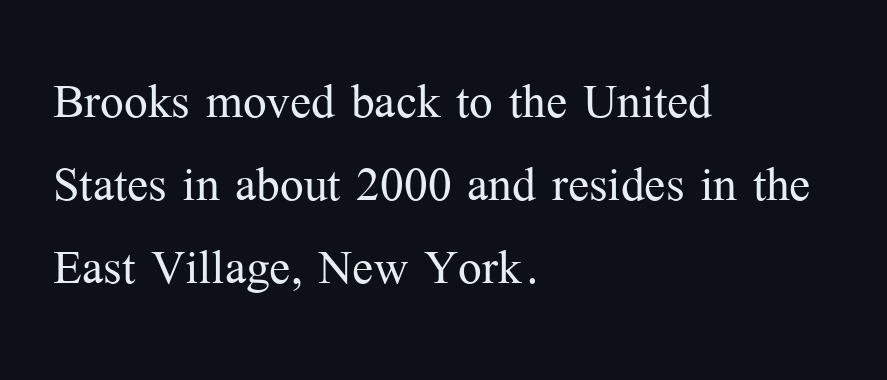
{"serif": "yes", "italic": "no", "bold": "no", "weight": "light", "width": "normal", "stroke_contrast": "medium", "x_height": "medium", "monospaced": "no", "underline": "no", "align": "left", "line_spacing": "normal", "line_spacing_ratio": 1.32, "letter_spacing": "normal", "letter_spacing_em": 0.0, "glyph_px": 63}
